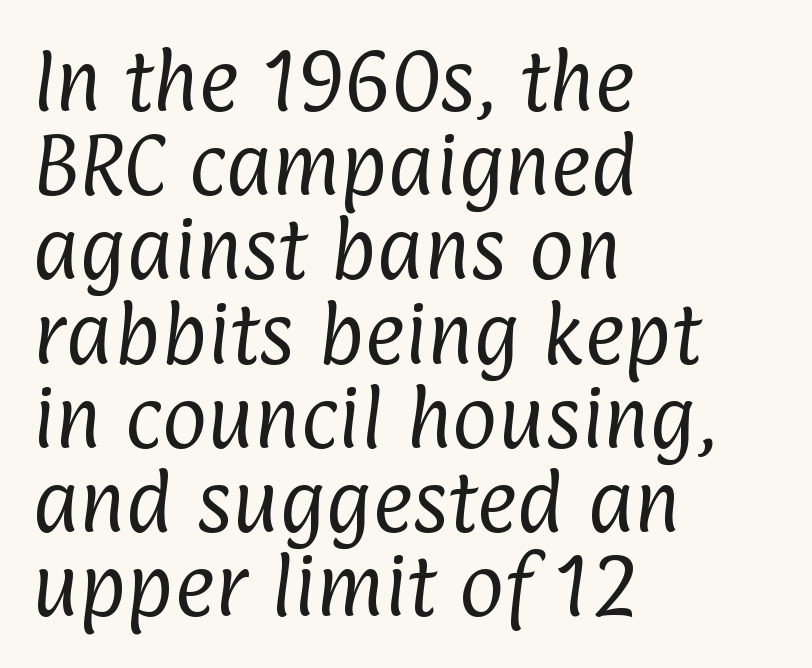
Q: Is the text bold? A: No.
Q: Is the typeface a serif or a sans-serif typeface? A: Sans-serif.
Q: Is the text underlined? A: No.
Q: How is the paragraph aligned? A: Left-aligned.
Q: Is the spacing between letters normal or unusually wide? A: Normal.
Q: Width (condensed, normal, or wide)? A: Condensed.
Q: Stroke contrast? A: Low.
Q: x-height? A: Medium.
Q: Monospaced? A: No.
